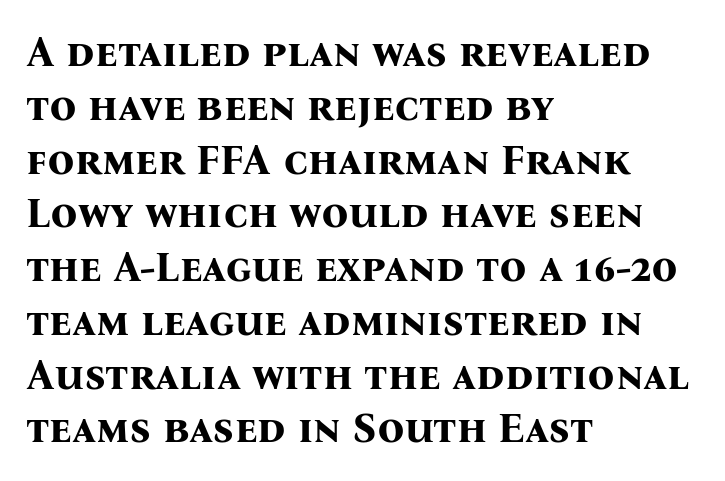
The image shows 42 px bold serif type, upright; set left-aligned, normal line spacing (1.28x), normal letter spacing, not underlined; medium stroke contrast and a medium x-height.
